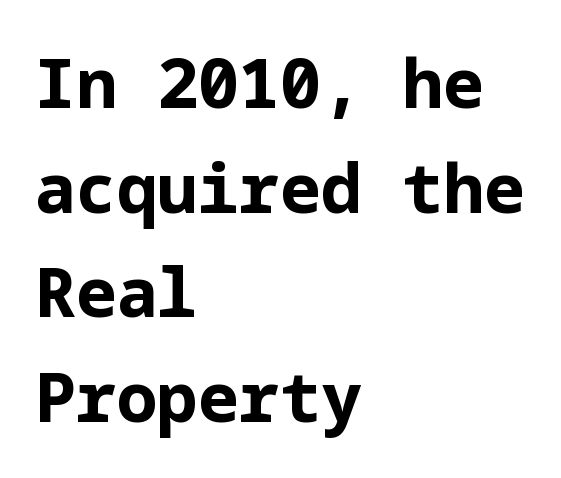
The passage shown is emphatically bold. Horizontally, the lines are justified to the leading edge only. Check under the words: just untouched page. Style check: upright. One glance says typical: line gaps are just what's usual.
